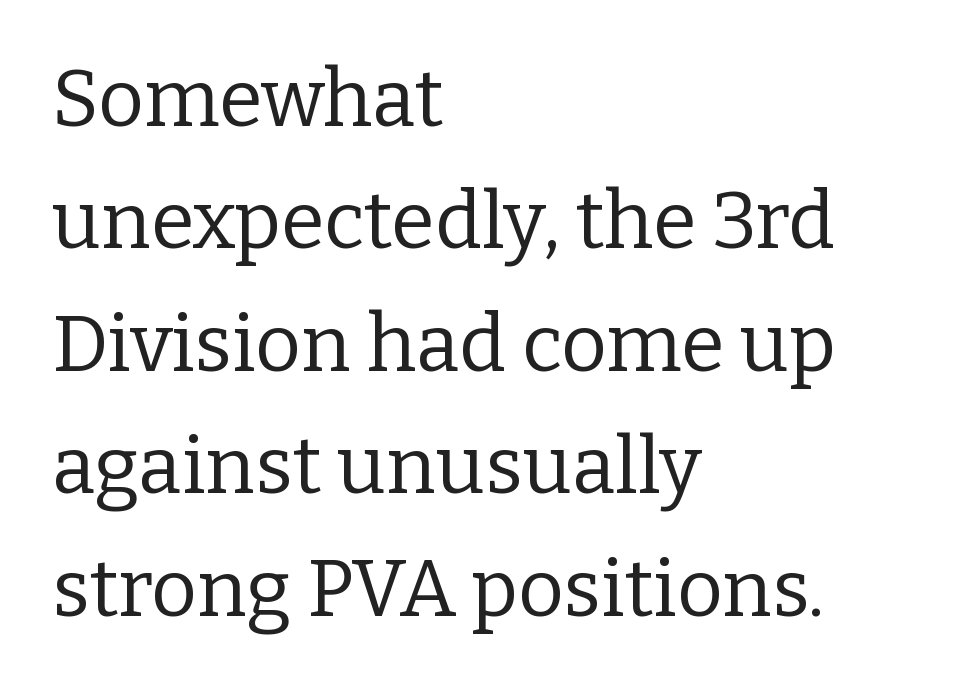
The image shows 79 px regular-weight serif type, upright; set left-aligned, normal line spacing (1.55x), normal letter spacing, not underlined; low stroke contrast and a medium x-height.
